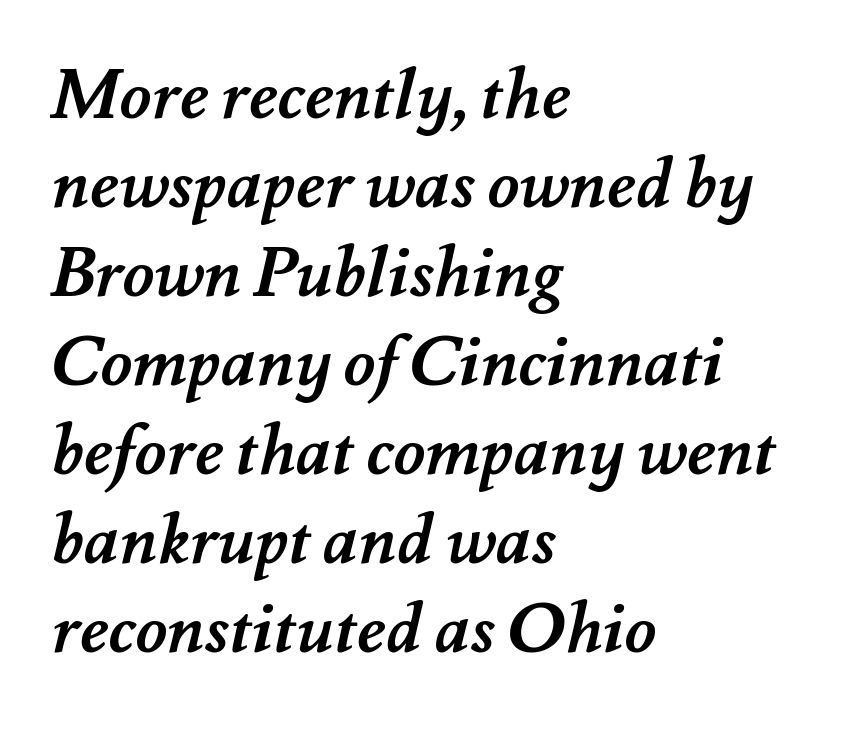
The passage shown is not underscored anywhere. In terms of leading, this rendering sits right in the middle. You'd pick this weight for a headline — it's a proper bold. Each letter keeps its own natural width here, so spacing adapts to shape. Students, note that the glyphs here touch the page at normal intervals. Every row of glyphs begins at an identical x-position on the left.
